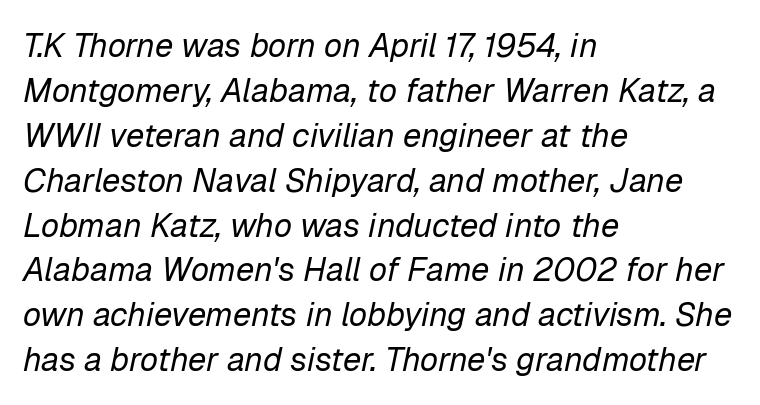
Q: Is the text bold? A: No.
Q: Is the text italic (slanted)? A: Yes, it leans right by about 12 degrees.
Q: Is the text underlined? A: No.
Q: How is the paragraph aligned? A: Left-aligned.
Q: Is the spacing between letters normal or unusually wide? A: Normal.
Q: Is the spacing between lines tight, normal or loose? A: Normal.
Q: Width (condensed, normal, or wide)? A: Normal.
Q: Stroke contrast? A: Low.
Q: x-height? A: Medium.
Q: Monospaced? A: No.
